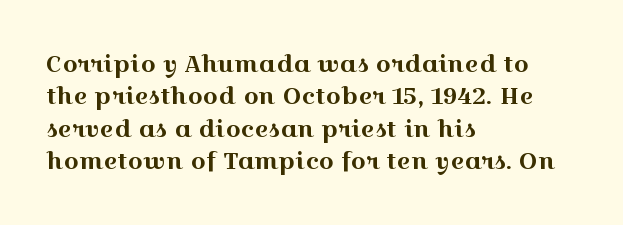
Glyph-to-glyph distance matches everyday printed text. Teacher's note: observe the even left margin — that is flush-left alignment. Type without underlining. This sample keeps an unexceptional amount of space between lines. This is roman type, the default non-slanted kind.
